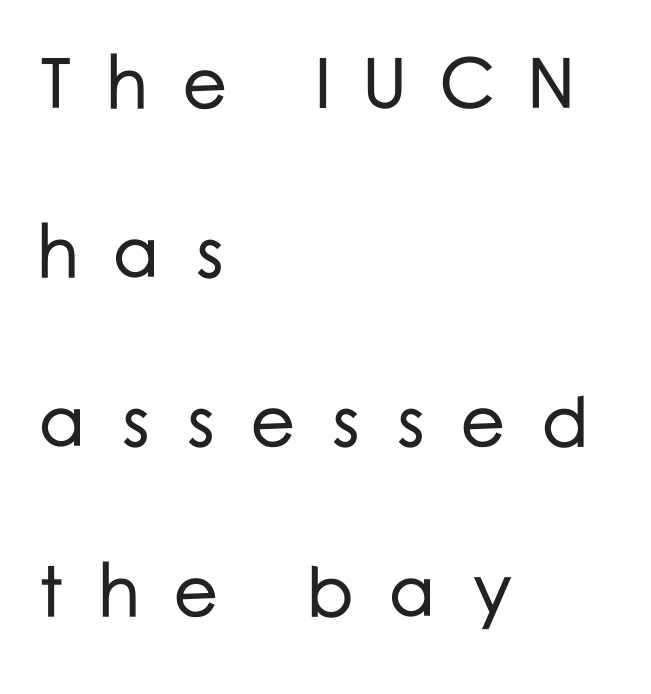
The image shows 72 px sans-serif type, upright; set left-aligned, loose line spacing (2.35x), unusually wide letter spacing (+0.47 em), not underlined; low stroke contrast and a medium x-height.
